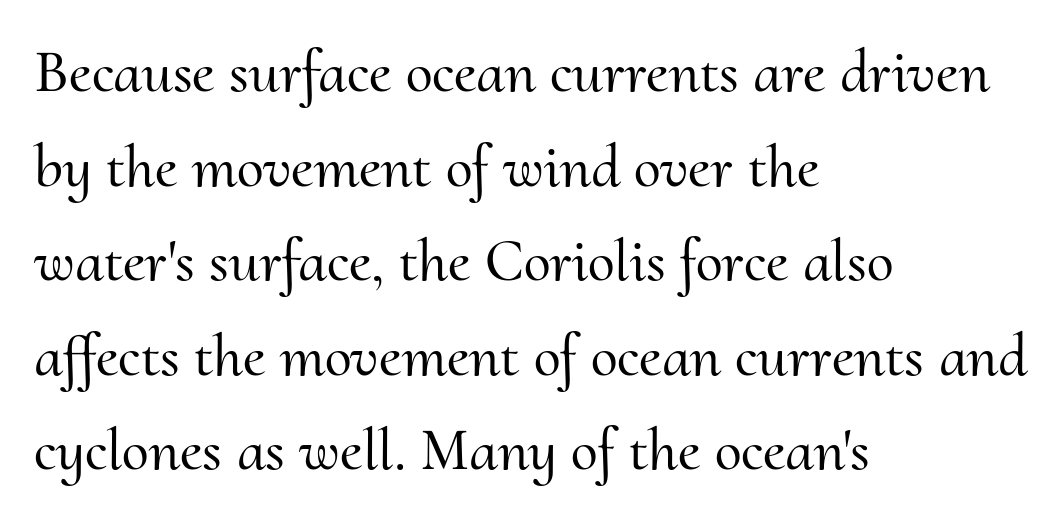
What's the leading like? Ordinary, nothing unusual. Short note: letters normally spaced. These lines are rendered in a variable-pitch font. Posture: upright roman. Line starts are locked; line ends wander. Are there feet on the stems? There are — it's a serif.
